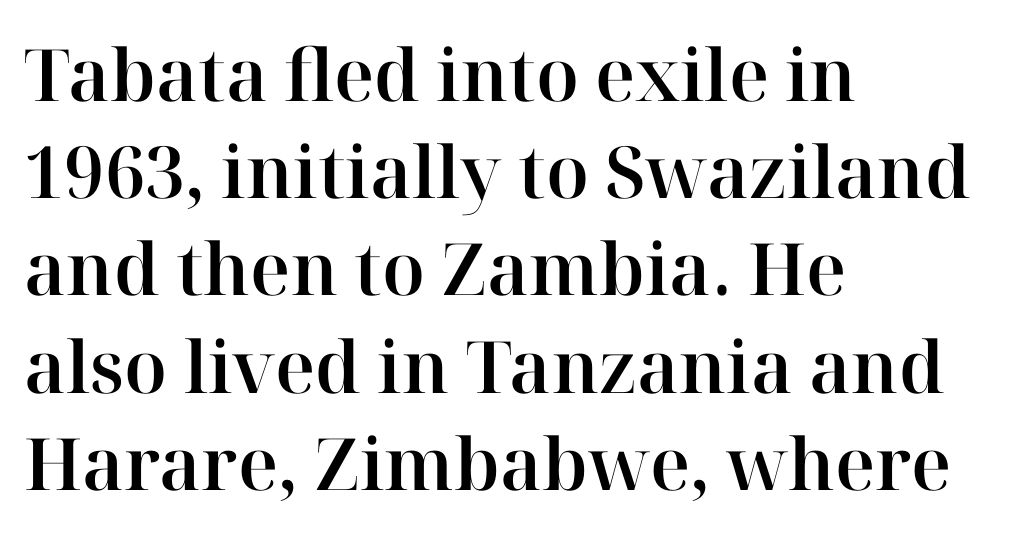
{"serif": "yes", "italic": "no", "width": "normal", "stroke_contrast": "high", "x_height": "medium", "monospaced": "no", "underline": "no", "align": "left", "line_spacing": "normal", "line_spacing_ratio": 1.35, "letter_spacing": "normal", "letter_spacing_em": 0.0, "glyph_px": 72}
